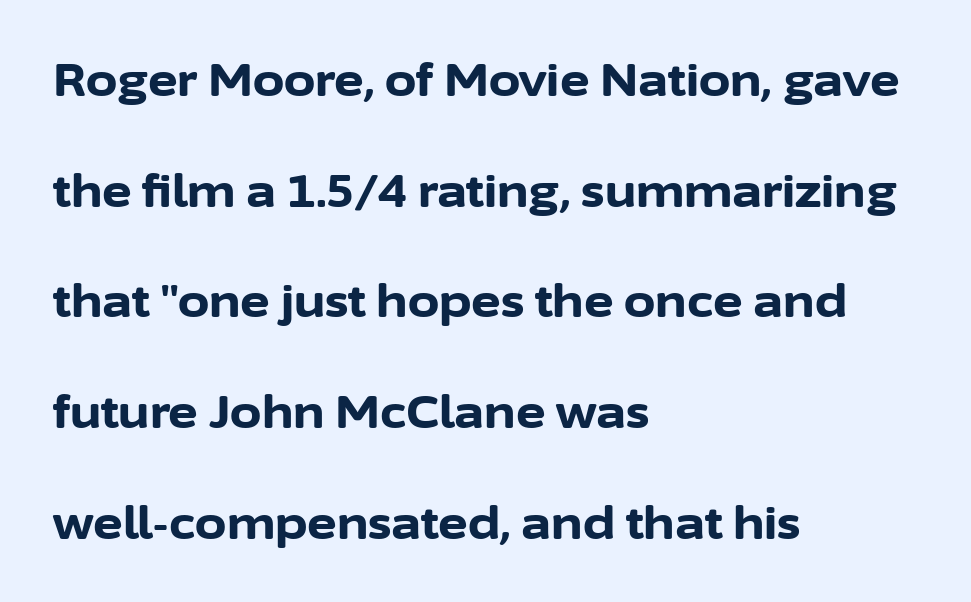
What's the leading like? Stretched, with rows far apart. This is roman type, the default non-slanted kind. The glyphs have the mass of a bold cut. These lines are rendered in a variable-pitch font. These lines are set flush left with a ragged right edge.
